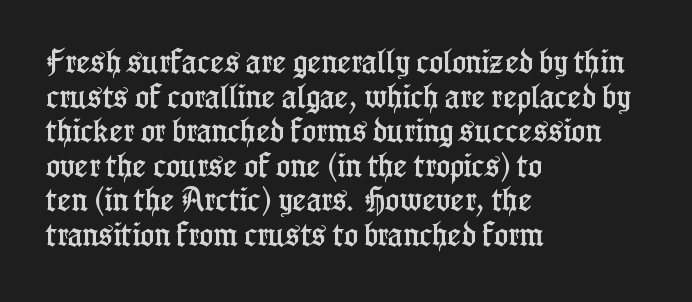
Reading down the block, your eye returns to a fixed left position each line. The line-height multiplier appears to be the usual default. Anything drawn beneath the words? Only blank space. Nope, not italic — everything's standing straight. No extra tracking has been applied to these lines.
